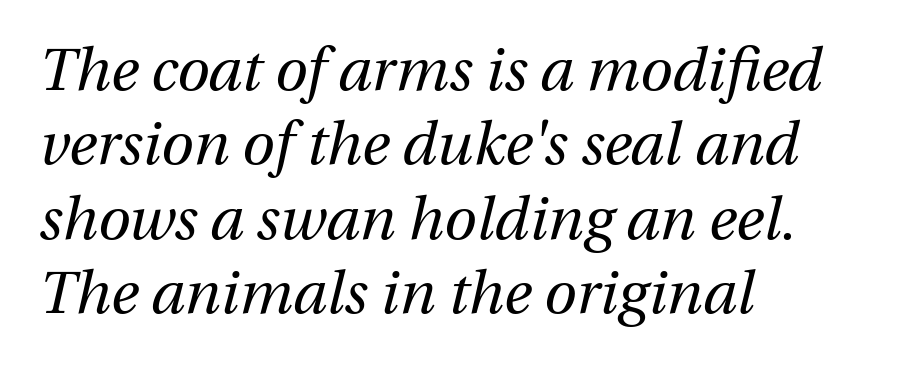
Q: Is the text bold? A: No.
Q: Is the text italic (slanted)? A: Yes, it leans right by about 12 degrees.
Q: Is the text underlined? A: No.
Q: How is the paragraph aligned? A: Left-aligned.
Q: Is the spacing between letters normal or unusually wide? A: Normal.
Q: Is the spacing between lines tight, normal or loose? A: Normal.
Q: Width (condensed, normal, or wide)? A: Normal.
Q: Stroke contrast? A: Medium.
Q: x-height? A: Medium.
Q: Monospaced? A: No.
